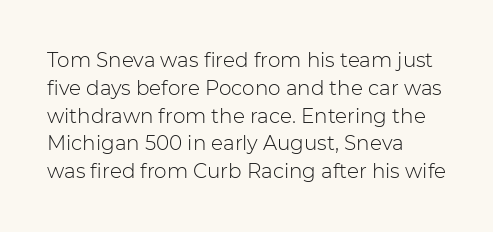
{"italic": "no", "bold": "no", "underline": "no", "align": "left", "line_spacing": "normal", "line_spacing_ratio": 1.39, "letter_spacing": "normal", "letter_spacing_em": 0.0, "glyph_px": 20}
